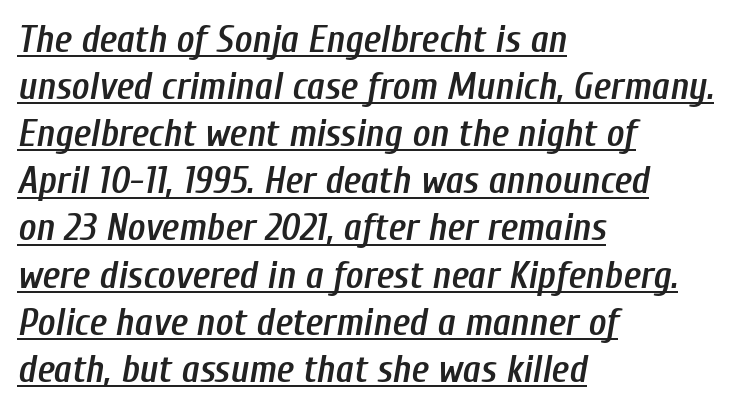
Q: Is the text bold? A: Semi-bold.
Q: Is the text italic (slanted)? A: Yes, it leans right by about 10 degrees.
Q: Is the text underlined? A: Yes.
Q: How is the paragraph aligned? A: Left-aligned.
Q: Is the spacing between letters normal or unusually wide? A: Normal.
Q: Width (condensed, normal, or wide)? A: Condensed.
Q: Stroke contrast? A: Low.
Q: x-height? A: Medium.
Q: Monospaced? A: No.
